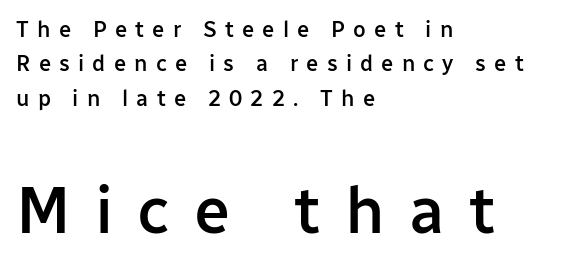
Q: Is the text bold? A: Semi-bold.
Q: Is the text italic (slanted)? A: No, it is upright.
Q: Is the typeface a serif or a sans-serif typeface? A: Sans-serif.
Q: Is the text underlined? A: No.
Q: How is the paragraph aligned? A: Left-aligned.
Q: Is the spacing between letters normal or unusually wide? A: Unusually wide.
Q: Is the spacing between lines tight, normal or loose? A: Normal.
Q: Which block of text is set in a larger size, the first (top) or the second (bottom)? A: The second (bottom) one.
Q: Width (condensed, normal, or wide)? A: Normal.
Q: Stroke contrast? A: Low.
Q: x-height? A: Medium.
Q: Monospaced? A: No.
